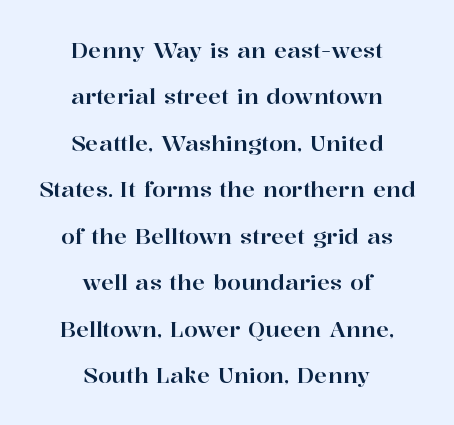
Q: Is the text italic (slanted)? A: No, it is upright.
Q: Is the text underlined? A: No.
Q: How is the paragraph aligned? A: Centered.
Q: Is the spacing between letters normal or unusually wide? A: Normal.
Q: Is the spacing between lines tight, normal or loose? A: Loose.
